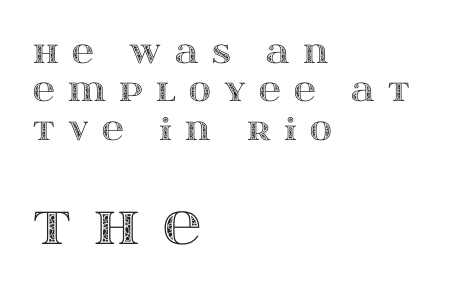
Q: Is the text italic (slanted)? A: No, it is upright.
Q: Is the text underlined? A: No.
Q: How is the paragraph aligned? A: Left-aligned.
Q: Is the spacing between letters normal or unusually wide? A: Unusually wide.
Q: Is the spacing between lines tight, normal or loose? A: Normal.
Q: Which block of text is set in a larger size, the first (top) or the second (bottom)? A: The second (bottom) one.
Q: Width (condensed, normal, or wide)? A: Wide.
Q: x-height? A: Large.
Q: Monospaced? A: No.
